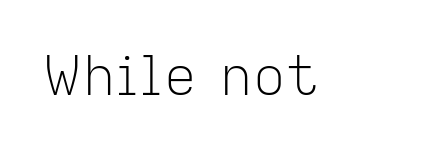
{"serif": "no", "italic": "no", "bold": "no", "weight": "light", "width": "normal", "stroke_contrast": "low", "x_height": "medium", "monospaced": "no", "underline": "no", "letter_spacing": "normal", "letter_spacing_em": 0.0, "glyph_px": 54}
